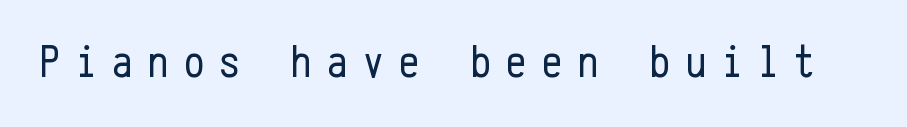
{"serif": "no", "italic": "no", "bold": "no", "weight": "regular", "width": "condensed", "stroke_contrast": "low", "x_height": "medium", "monospaced": "yes", "underline": "no", "letter_spacing": "wide", "letter_spacing_em": 0.33, "glyph_px": 46}
